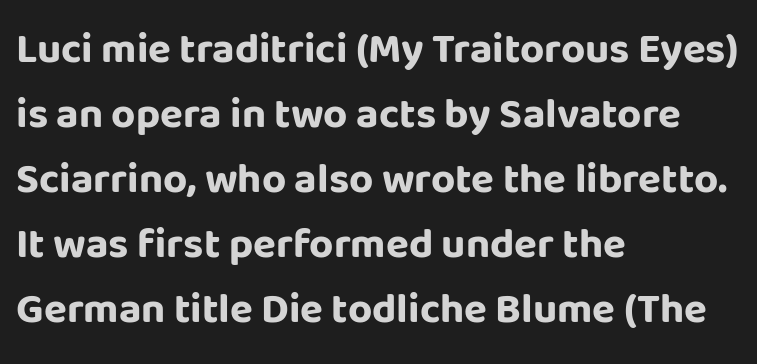
Q: Is the text bold? A: Yes.
Q: Is the text italic (slanted)? A: No, it is upright.
Q: Is the typeface a serif or a sans-serif typeface? A: Sans-serif.
Q: Is the text underlined? A: No.
Q: How is the paragraph aligned? A: Left-aligned.
Q: Is the spacing between letters normal or unusually wide? A: Normal.
Q: Is the spacing between lines tight, normal or loose? A: Normal.
Q: Width (condensed, normal, or wide)? A: Normal.
Q: Stroke contrast? A: Low.
Q: x-height? A: Large.
Q: Monospaced? A: No.
